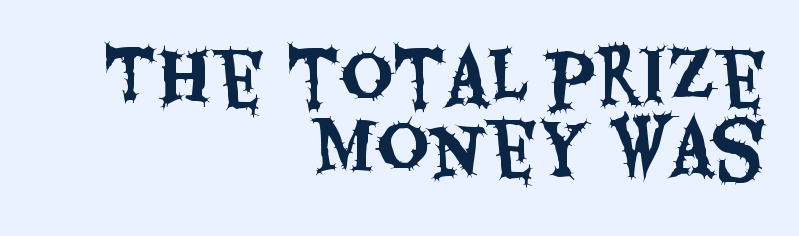
The image shows 72 px condensed sans-serif type, upright; set right-aligned, tight line spacing (0.97x), normal letter spacing, not underlined; medium stroke contrast and a large x-height.
